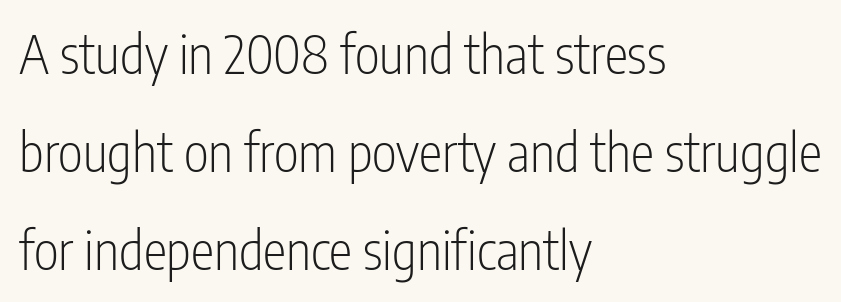
Rendered with straight, roman letterforms. Words appear dense and cohesive because spacing is normal. Serif or sans? Sans — the stroke terminals are bare. Reading down the block, your eye returns to a fixed left position each line. Is this a heavy cut? Hardly; it is regular or lighter. Character widths vary here, with narrow letters taking less room than wide ones.
